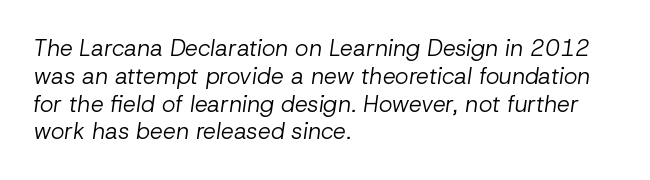
{"italic": "yes", "lean": "right", "slant_degrees": 8, "bold": "no", "underline": "no", "align": "left", "line_spacing_ratio": 1.21, "letter_spacing": "normal", "letter_spacing_em": 0.0, "glyph_px": 23}
